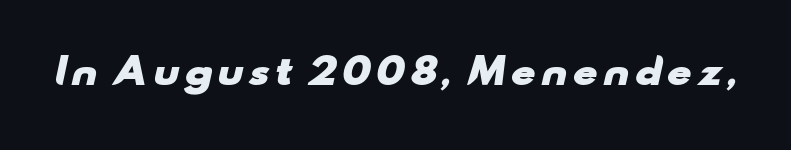
Q: Is the text bold? A: Yes.
Q: Is the typeface a serif or a sans-serif typeface? A: Sans-serif.
Q: Is the text underlined? A: No.
Q: Width (condensed, normal, or wide)? A: Wide.
Q: Stroke contrast? A: Low.
Q: x-height? A: Small.
Q: Monospaced? A: No.
